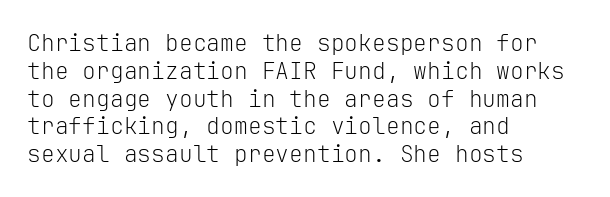
{"italic": "no", "bold": "no", "underline": "no", "align": "left", "line_spacing_ratio": 1.21, "letter_spacing": "normal", "letter_spacing_em": 0.0, "glyph_px": 23}
